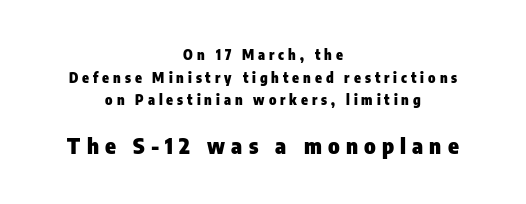
The image shows 22 px bold type, upright; set centered, normal line spacing (1.62x), unusually wide letter spacing (+0.28 em), not underlined; the second (bottom) block is 1.57x larger.
